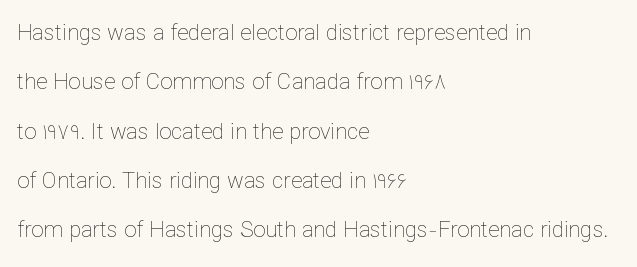
The typesetting does not lean heavy: it is not bold. Each word holds together tightly as a unit, with standard inter-letter gaps. This rendering uses left alignment, leaving the right contour irregular. Quick note: not italic, upright. A bare baseline throughout the passage.
